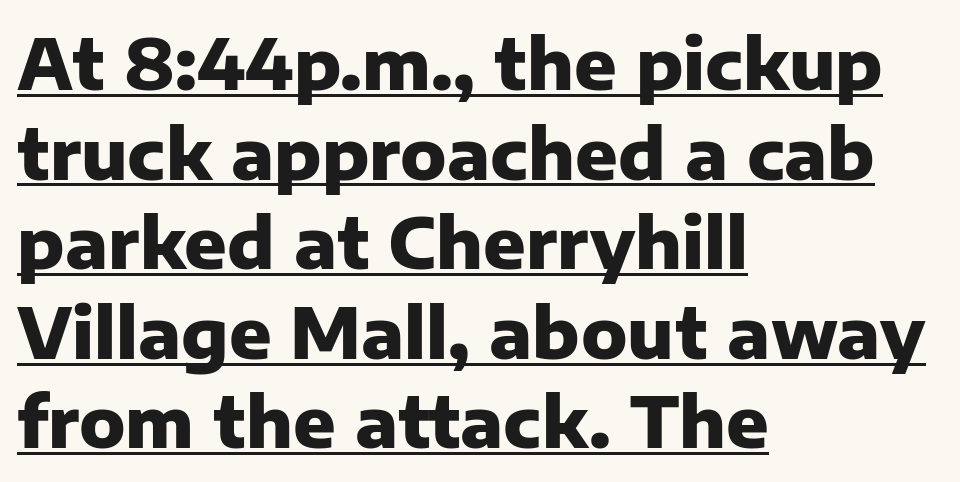
Caption: bold face, heavy strokes. The leading is moderate, giving the passage an even texture. Italic: no, the glyphs are upright roman. Horizontally, the lines are justified to the leading edge only. This sample uses a sans-serif face.
